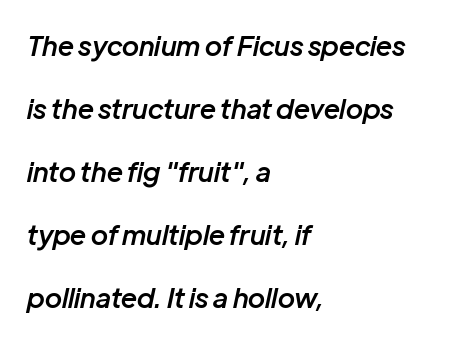
{"italic": "yes", "lean": "right", "slant_degrees": 12, "bold": "semi", "underline": "no", "align": "left", "line_spacing": "loose", "line_spacing_ratio": 2.33, "letter_spacing": "normal", "letter_spacing_em": 0.0, "glyph_px": 27}
